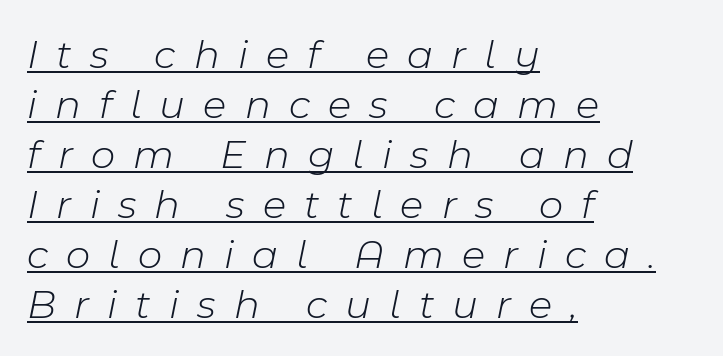
{"italic": "yes", "lean": "right", "slant_degrees": 11, "bold": "no", "weight": "light", "width": "normal", "stroke_contrast": "low", "x_height": "medium", "monospaced": "no", "underline": "yes", "align": "left", "line_spacing_ratio": 1.19, "letter_spacing": "wide", "letter_spacing_em": 0.43, "glyph_px": 42}
